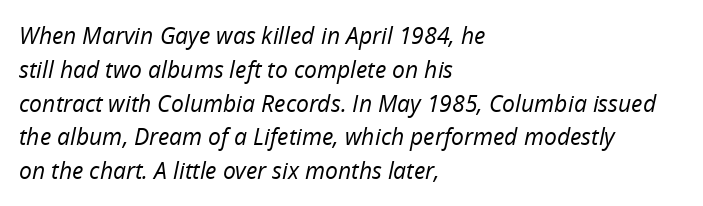
{"italic": "yes", "lean": "right", "slant_degrees": 12, "bold": "no", "underline": "no", "align": "left", "line_spacing": "normal", "line_spacing_ratio": 1.47, "letter_spacing": "normal", "letter_spacing_em": 0.0, "glyph_px": 23}
